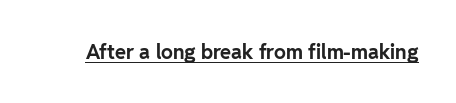
Q: Is the text bold? A: Yes.
Q: Is the text italic (slanted)? A: No, it is upright.
Q: Is the text underlined? A: Yes.
Q: Is the spacing between letters normal or unusually wide? A: Normal.
